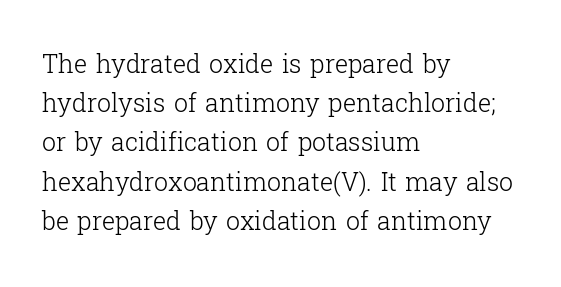
Q: Is the text bold? A: No.
Q: Is the text italic (slanted)? A: No, it is upright.
Q: Is the text underlined? A: No.
Q: How is the paragraph aligned? A: Left-aligned.
Q: Is the spacing between letters normal or unusually wide? A: Normal.
Q: Is the spacing between lines tight, normal or loose? A: Normal.
